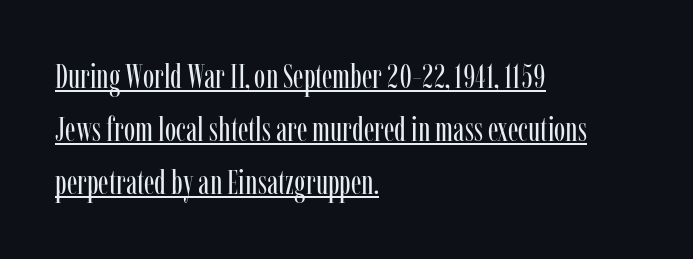
{"serif": "yes", "italic": "no", "bold": "no", "weight": "regular", "width": "condensed", "stroke_contrast": "low", "x_height": "medium", "monospaced": "no", "underline": "yes", "align": "left", "line_spacing": "normal", "line_spacing_ratio": 1.56, "letter_spacing": "normal", "letter_spacing_em": 0.0, "glyph_px": 34}
